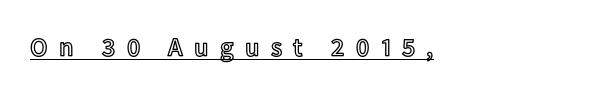
The image shows 26 px text type, upright; set unusually wide letter spacing (+0.44 em), underlined.
